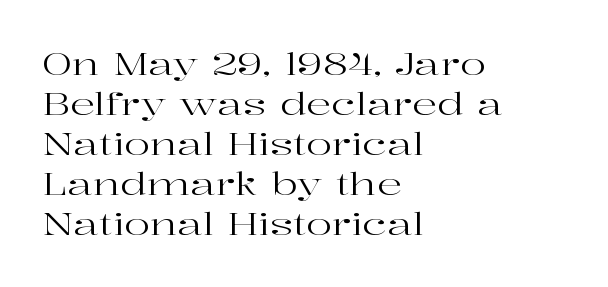
Nobody touched the tracking dial on this one. Ascenders rise straight up at ninety degrees. A typesetter would call this proportional, since set widths differ per character. Has an underline been added? It has not. The block of text has a typical density, with ordinary space between rows. On a weight scale, this lands at 450 or below.
